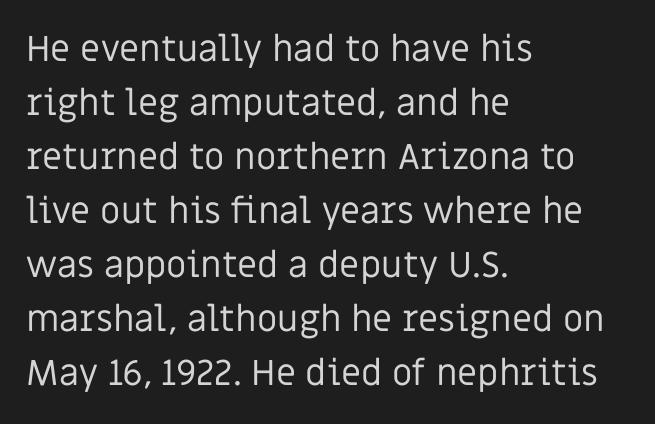
{"serif": "no", "italic": "no", "bold": "no", "weight": "regular", "width": "normal", "stroke_contrast": "low", "x_height": "large", "monospaced": "no", "underline": "no", "align": "left", "line_spacing": "normal", "line_spacing_ratio": 1.5, "letter_spacing": "normal", "letter_spacing_em": 0.0, "glyph_px": 36}
